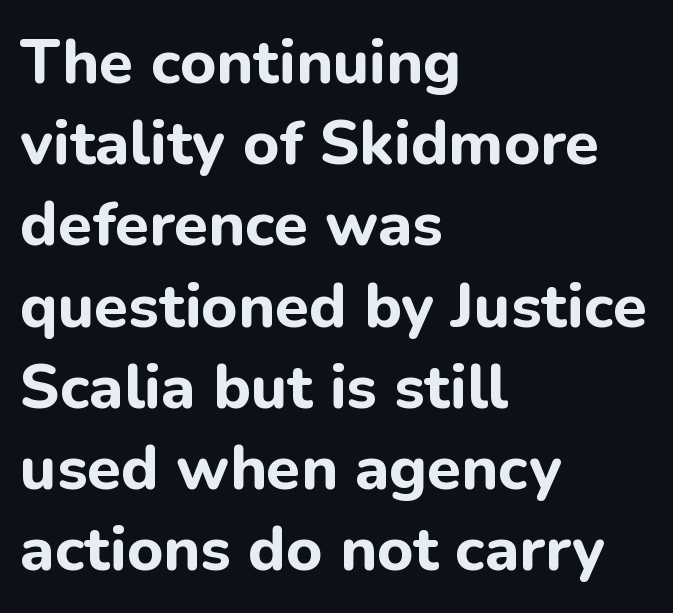
{"serif": "no", "italic": "no", "bold": "yes", "weight": "bold", "width": "normal", "stroke_contrast": "low", "x_height": "medium", "monospaced": "no", "underline": "no", "align": "left", "line_spacing": "normal", "line_spacing_ratio": 1.31, "letter_spacing": "normal", "letter_spacing_em": 0.0, "glyph_px": 62}
